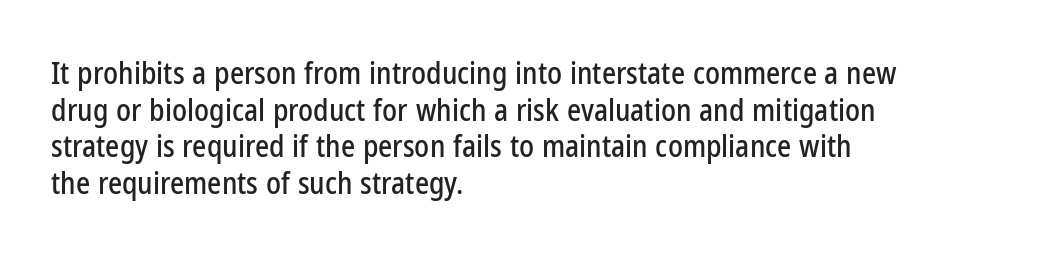
Is there any slant? The stems are plumb. Does extra space separate the letters? No, they use regular spacing. Type without underlining. Left-aligned paragraph, ragged on the right. No feet cap the strokes, marking this as sans-serif type.
